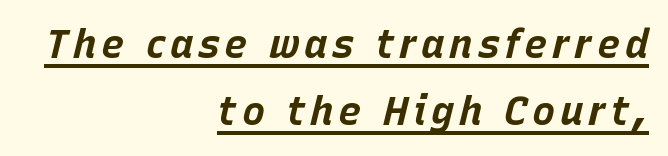
The image shows 39 px bold type, italic (leaning right); set right-aligned, line spacing 1.72x, underlined; low stroke contrast and a large x-height.
